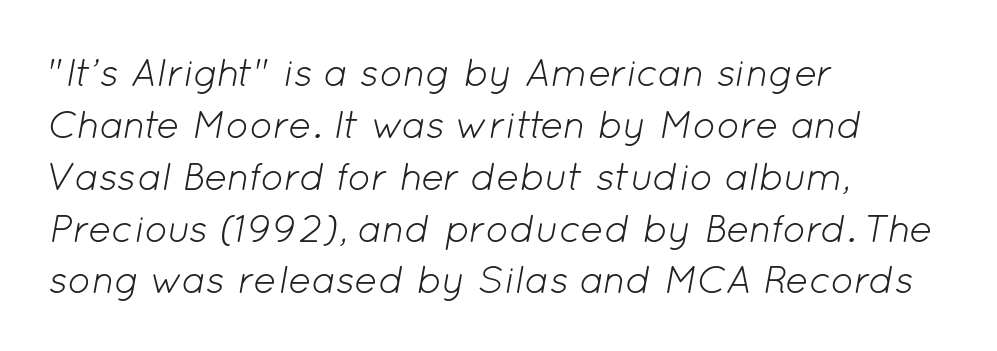
The rendering uses a moderate line-height, typical for paragraphs. Each letter keeps its own natural width here, so spacing adapts to shape. The words here are not underlined. The ragged edge is on the right, which tells us the setting is flush left. The axis of the letterforms is tilted away from vertical.
